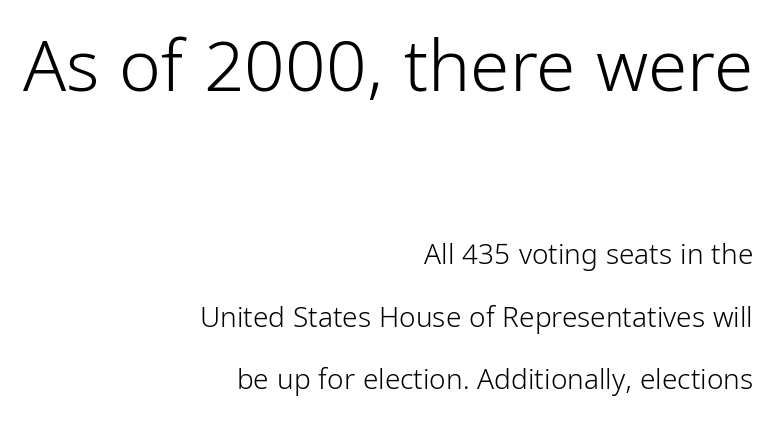
Q: Is the text bold? A: No.
Q: Is the text italic (slanted)? A: No, it is upright.
Q: Is the typeface a serif or a sans-serif typeface? A: Sans-serif.
Q: Is the text underlined? A: No.
Q: How is the paragraph aligned? A: Right-aligned.
Q: Is the spacing between letters normal or unusually wide? A: Normal.
Q: Is the spacing between lines tight, normal or loose? A: Loose.
Q: Which block of text is set in a larger size, the first (top) or the second (bottom)? A: The first (top) one.
Q: Width (condensed, normal, or wide)? A: Condensed.
Q: Stroke contrast? A: Low.
Q: x-height? A: Medium.
Q: Monospaced? A: No.
